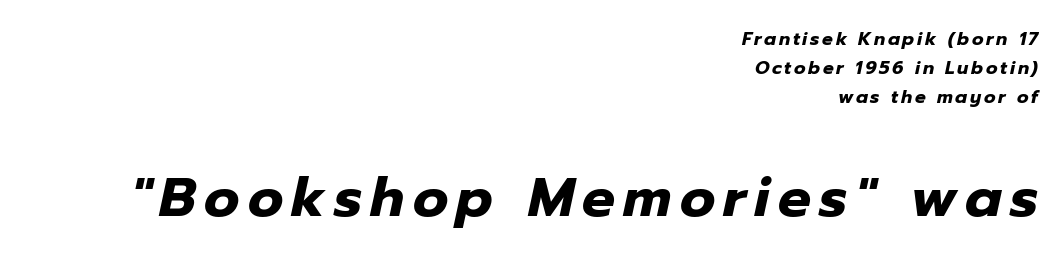
The face used here is proportionally spaced, like ordinary book or web type. The passage shown is emphatically bold. Caption: multi-line text, flush right, ragged left. Size contrast runs from small at the top to large at the bottom.
